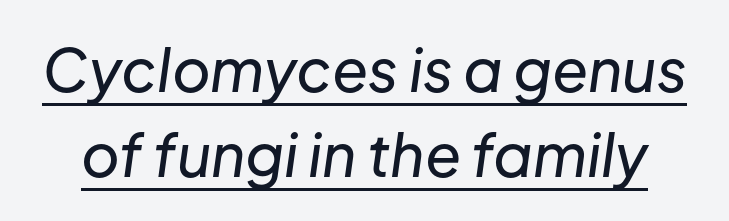
The image shows 59 px text type, italic (leaning right); set normal line spacing (1.44x), normal letter spacing, underlined; low stroke contrast and a medium x-height.
